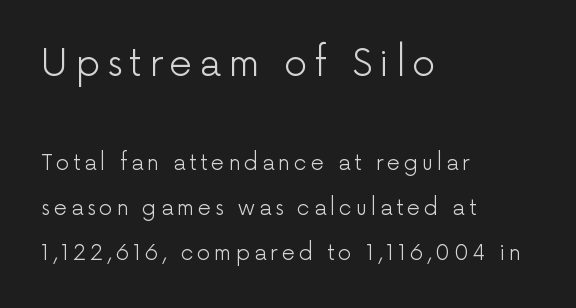
Unlike italic type, these characters show no tilt at all. Whoever set this made the first block the dominant, larger element. The zone under the glyphs is completely vacant. In terms of letterform style, serifs are entirely absent. Each stroke keeps to a modest, everyday thickness or less.
